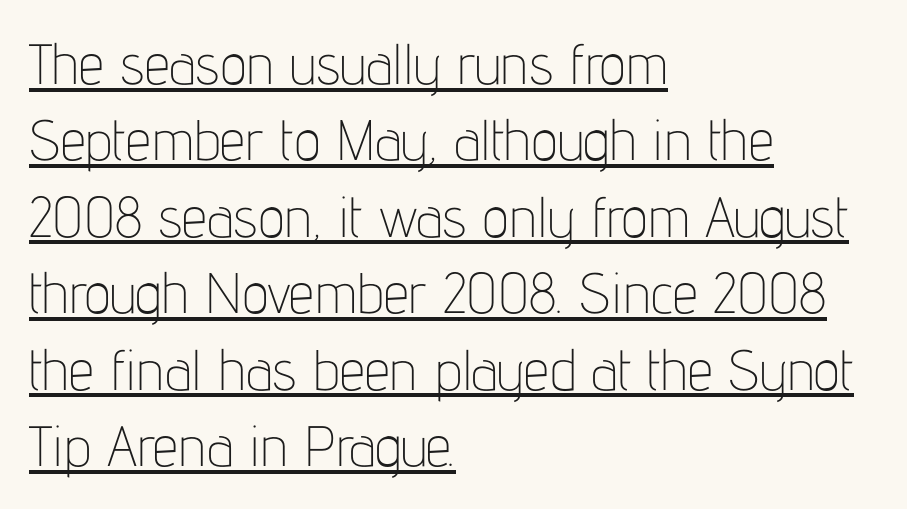
Nope, not italic — everything's standing straight. Spacing verdict: proportional, widths tailored to each character. Weight: regular or lighter. Does the copy run flush right? No — it runs flush left. Examine the stroke ends and you'll find no serifs. Tracking value appears to be zero — textbook default spacing.
